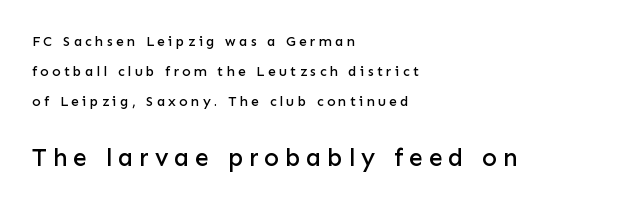
{"italic": "no", "underline": "no", "align": "left", "line_spacing": "loose", "line_spacing_ratio": 2.15, "letter_spacing": "wide", "letter_spacing_em": 0.23, "larger_block": "second", "size_ratio": 1.79, "glyph_px": 25}
